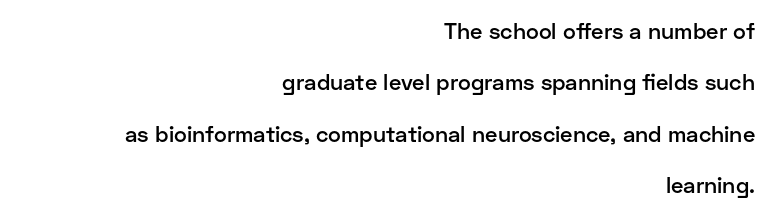
Q: Is the text bold? A: Semi-bold.
Q: Is the text italic (slanted)? A: No, it is upright.
Q: Is the text underlined? A: No.
Q: How is the paragraph aligned? A: Right-aligned.
Q: Is the spacing between letters normal or unusually wide? A: Normal.
Q: Is the spacing between lines tight, normal or loose? A: Loose.
